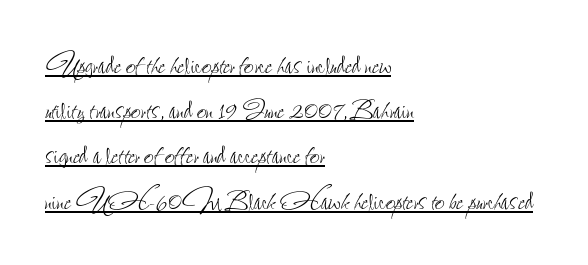
Q: Is the text bold? A: No.
Q: Is the text italic (slanted)? A: Yes.
Q: Is the text underlined? A: Yes.
Q: How is the paragraph aligned? A: Left-aligned.
Q: Is the spacing between letters normal or unusually wide? A: Normal.
Q: Is the spacing between lines tight, normal or loose? A: Normal.
Q: Width (condensed, normal, or wide)? A: Condensed.
Q: Stroke contrast? A: Low.
Q: x-height? A: Small.
Q: Monospaced? A: No.
